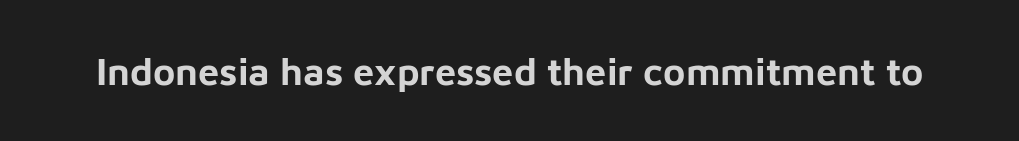
The image shows 38 px bold sans-serif type, upright; set normal letter spacing, not underlined; low stroke contrast and a medium x-height.
